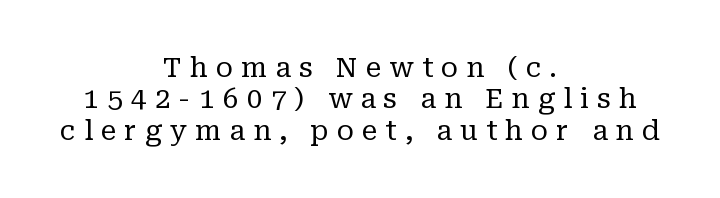
The image shows 28 px regular-weight serif type, upright; set centered, tight line spacing (1.12x), unusually wide letter spacing (+0.29 em), not underlined; low stroke contrast and a medium x-height.
